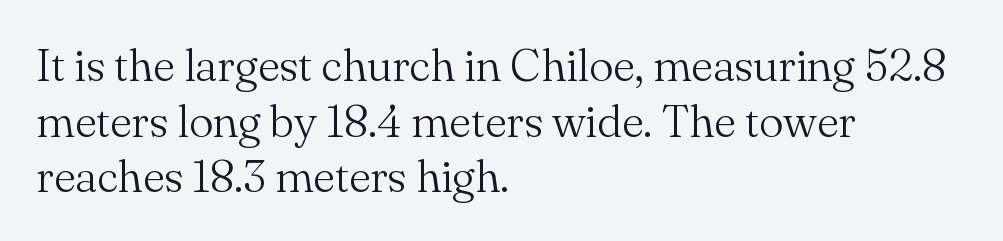
The image shows 46 px light serif type, upright; set left-aligned, line spacing 1.21x, normal letter spacing, not underlined; medium stroke contrast and a small x-height.
